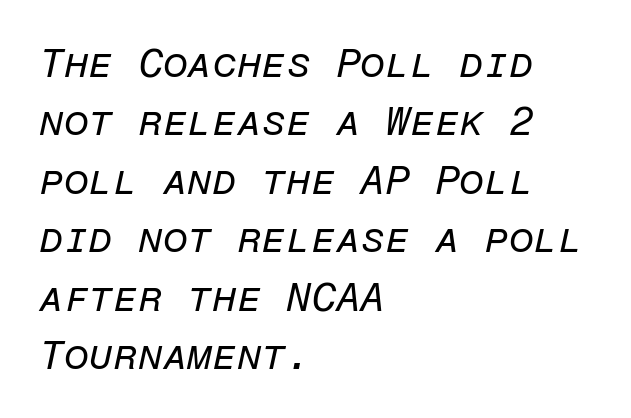
Q: Is the text bold? A: No.
Q: Is the text italic (slanted)? A: Yes, it leans right by about 12 degrees.
Q: Is the text underlined? A: No.
Q: How is the paragraph aligned? A: Left-aligned.
Q: Is the spacing between letters normal or unusually wide? A: Normal.
Q: Is the spacing between lines tight, normal or loose? A: Normal.
Q: Width (condensed, normal, or wide)? A: Normal.
Q: Stroke contrast? A: Low.
Q: x-height? A: Medium.
Q: Monospaced? A: Yes.
